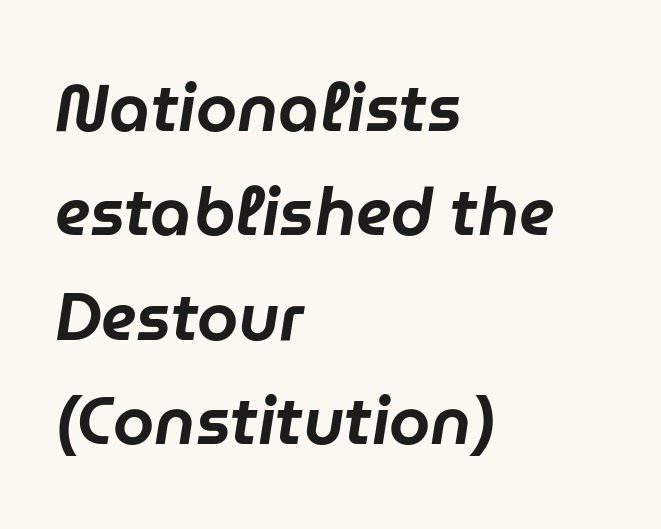
The image shows 66 px text type, italic (leaning right); set left-aligned, normal line spacing (1.58x), normal letter spacing, not underlined; low stroke contrast and a medium x-height.
